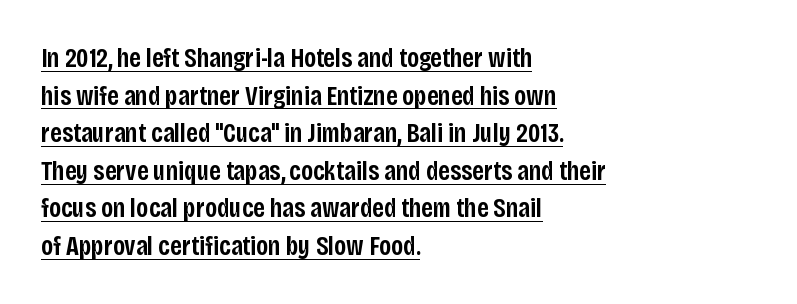
When letters stand straight like this, we call the style roman or upright. The rendered words wear a rule along their underside. Visually the block forms a straight wall on the left and a jagged coastline on the right. How heavy is the stroke? Medium-heavy — a semibold, shy of bold.
